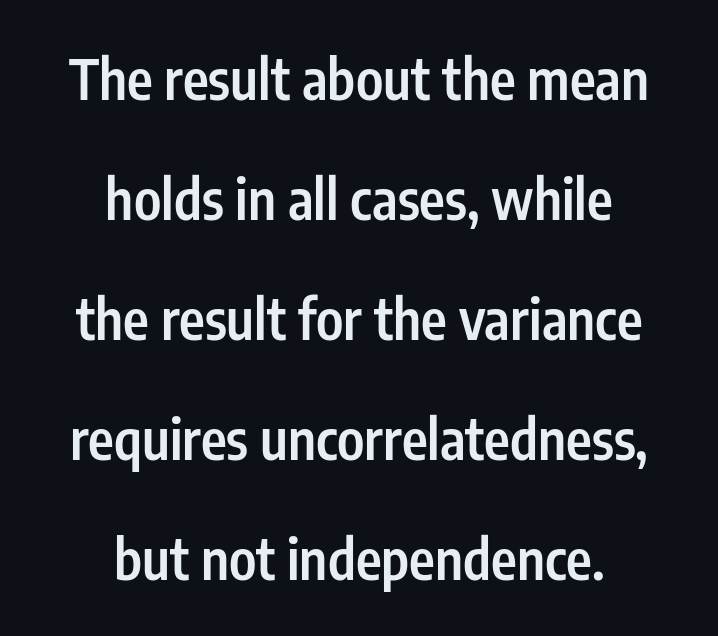
The image shows 55 px semibold, condensed sans-serif type, upright; set centered, loose line spacing (2.18x), normal letter spacing, not underlined; low stroke contrast and a medium x-height.
